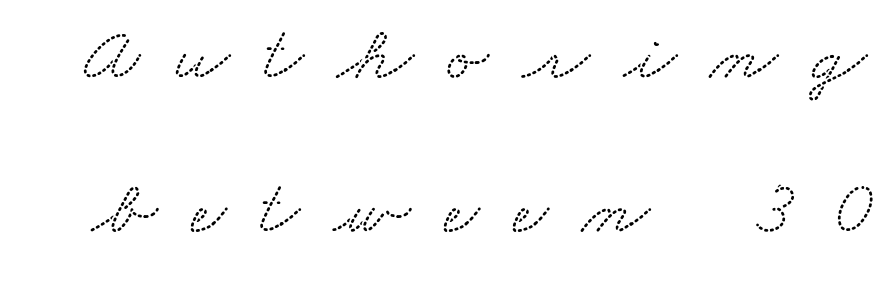
The image shows 78 px wide serif type; set loose line spacing (1.98x), unusually wide letter spacing (+0.43 em), not underlined; low stroke contrast and a small x-height.
